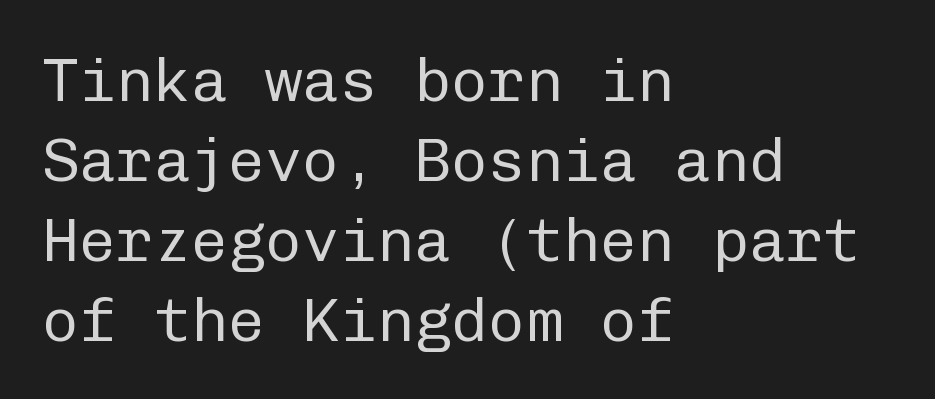
Short and long lines alike share a common starting point at left. Regarding serifs, this sample does without them. The words here are not underlined. No heavy texture on the line: the type isn't bold. How are the letters spaced? Ordinarily, with no added tracking.
